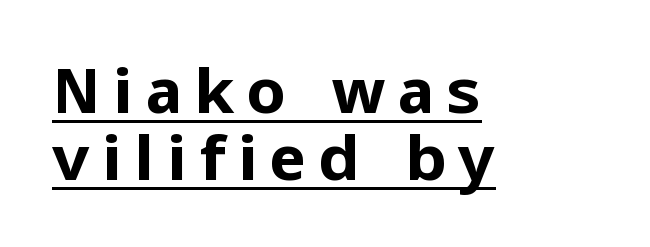
{"serif": "no", "italic": "no", "bold": "yes", "weight": "bold", "width": "normal", "stroke_contrast": "low", "x_height": "medium", "monospaced": "no", "underline": "yes", "align": "left", "line_spacing": "tight", "line_spacing_ratio": 1.07, "glyph_px": 63}
